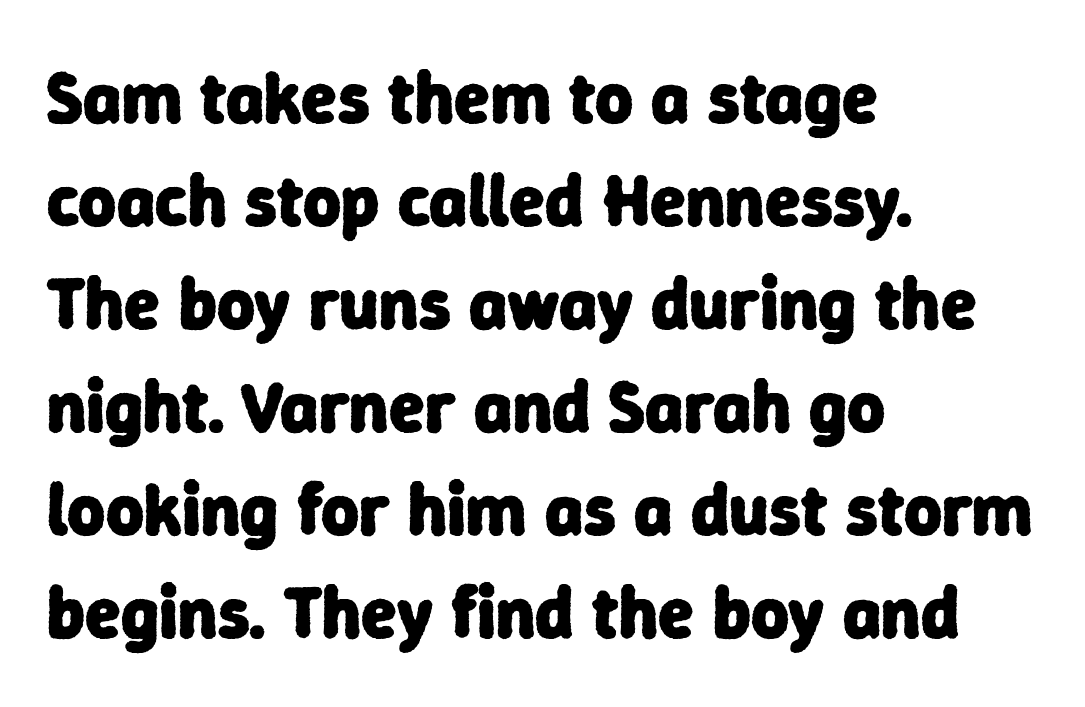
{"serif": "no", "bold": "yes", "weight": "heavy", "width": "normal", "stroke_contrast": "low", "x_height": "medium", "monospaced": "no", "underline": "no", "align": "left", "line_spacing": "normal", "line_spacing_ratio": 1.41, "letter_spacing": "normal", "letter_spacing_em": 0.0, "glyph_px": 73}
